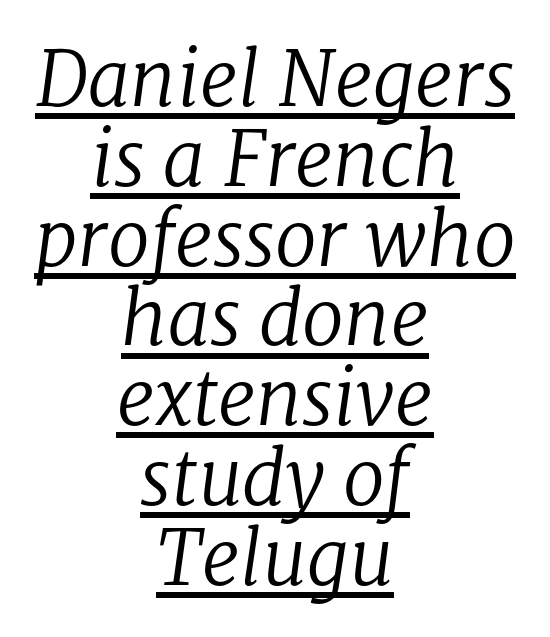
A typesetter would call this zero additional tracking. Each line of the rendering has a horizontal stroke beneath the glyphs. The strokes are not fattened; the text isn't bold. Examine the stroke ends and you'll spot serifs. This sample has the flowing, uneven cadence of proportional lettering.
